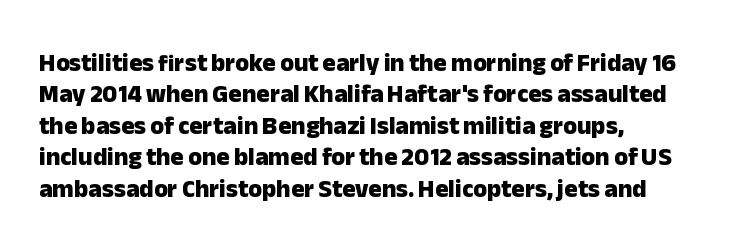
The image shows 25 px bold type, upright; set left-aligned, normal line spacing (1.26x), normal letter spacing, not underlined.
